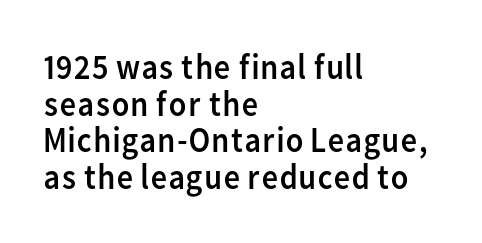
The image shows 36 px regular-weight sans-serif type, upright; set left-aligned, tight line spacing (1.02x), normal letter spacing, not underlined; low stroke contrast and a medium x-height.
